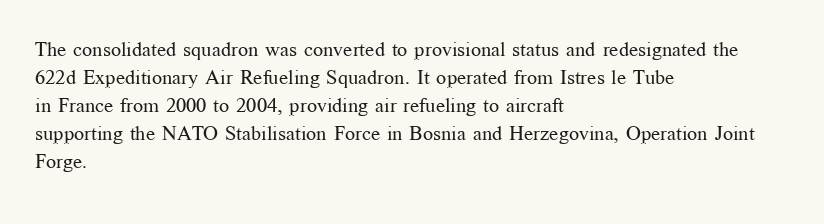
Q: Is the text bold? A: No.
Q: Is the text italic (slanted)? A: No, it is upright.
Q: Is the text underlined? A: No.
Q: How is the paragraph aligned? A: Left-aligned.
Q: Is the spacing between letters normal or unusually wide? A: Normal.
Q: Is the spacing between lines tight, normal or loose? A: Normal.
